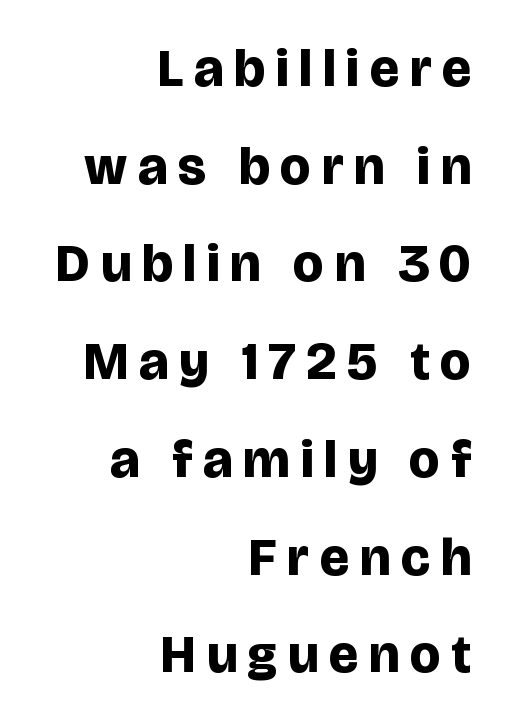
The image shows 54 px bold sans-serif type, upright; set right-aligned, line spacing 1.81x, unusually wide letter spacing (+0.2 em), not underlined; low stroke contrast and a large x-height.
